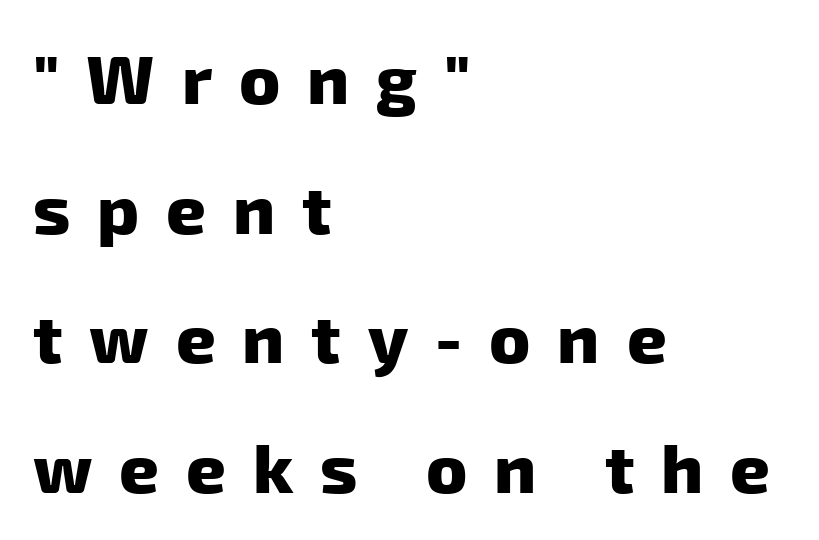
{"serif": "no", "bold": "yes", "weight": "heavy", "width": "normal", "stroke_contrast": "low", "x_height": "medium", "monospaced": "no", "underline": "no", "align": "left", "line_spacing_ratio": 1.88, "letter_spacing": "wide", "letter_spacing_em": 0.39, "glyph_px": 69}
